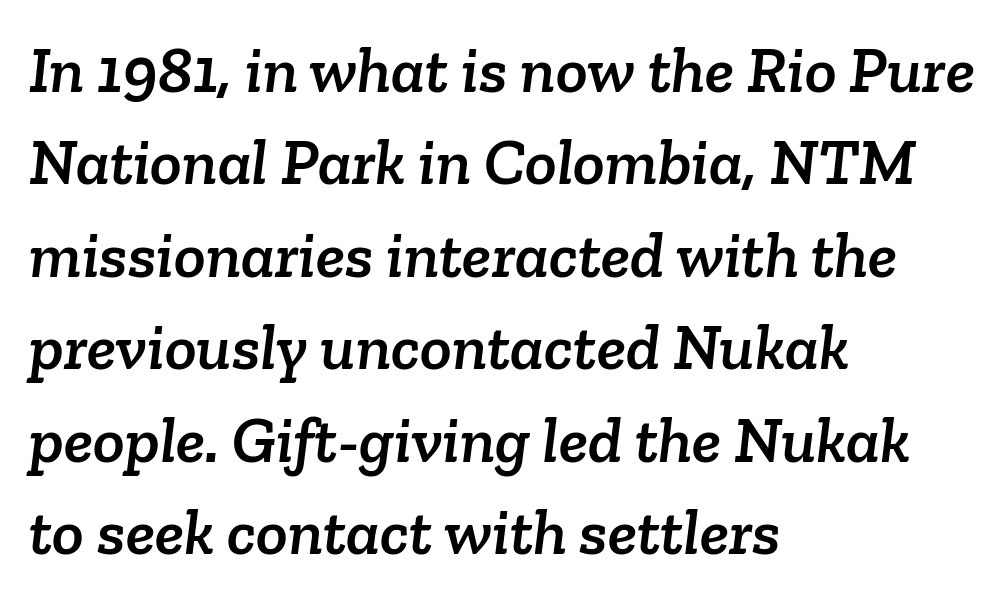
Horizontal alignment here is leftward, the default for most running prose. The space between consecutive lines is moderate. The tracking reads as untouched default to a designer's eye. What kind of face is this? One with serifs. A bare baseline throughout the passage. The face used here is proportionally spaced, like ordinary book or web type.
